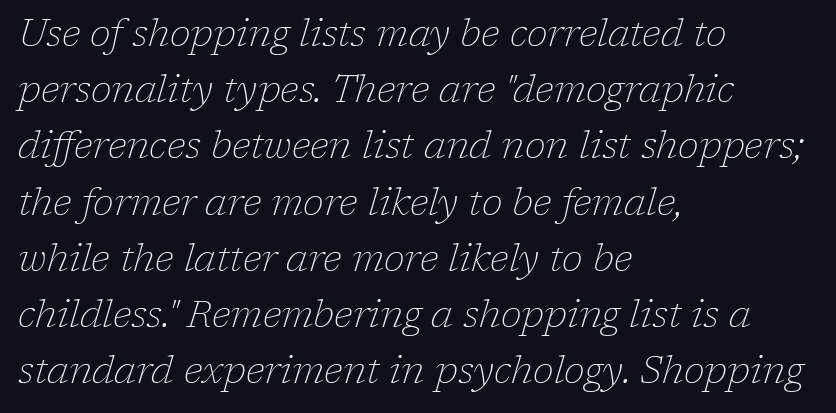
To sum up the face: it has serifs. Each line starts at the same left margin while the right side varies. Each row of text sits above clean, open space. Normally led — the rows are evenly, conventionally spaced. Stems and bowls with no extra thickness — not bold. How are the letters spaced? Ordinarily, with no added tracking.
